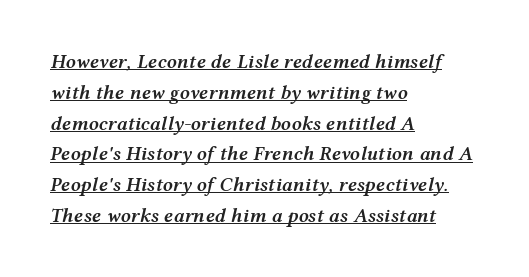
{"italic": "yes", "lean": "right", "slant_degrees": 12, "bold": "semi", "underline": "yes", "align": "left", "line_spacing": "normal", "line_spacing_ratio": 1.54, "letter_spacing": "normal", "letter_spacing_em": 0.0, "glyph_px": 20}
